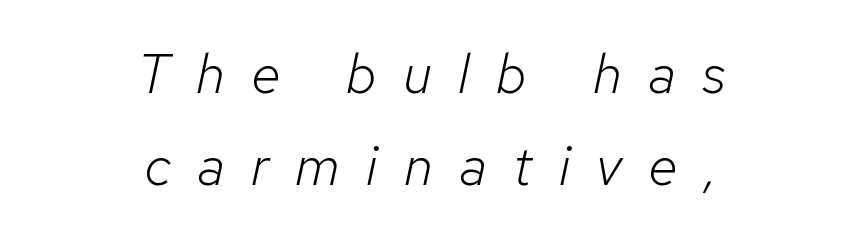
The font's italic variant was chosen for this text. The lines are quadded center. Stroke mass is kept to a normal reading level or below. Only glyphs here, with clear space below each row.
